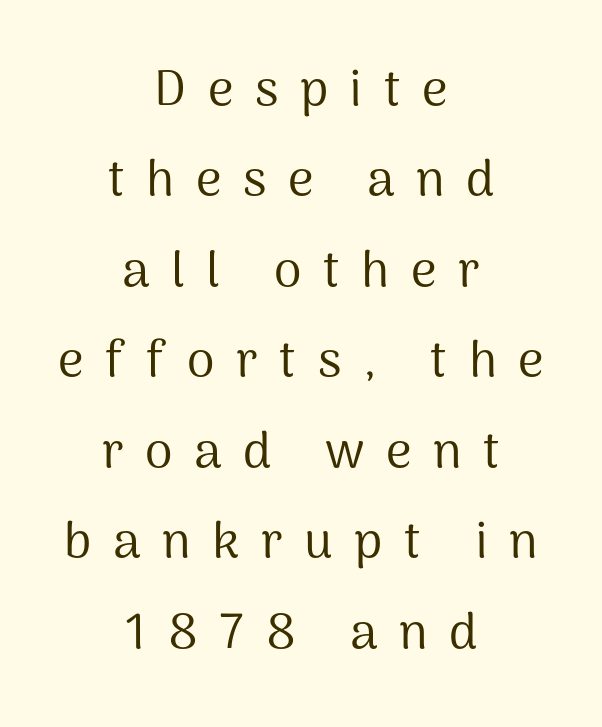
The image shows 50 px regular-weight sans-serif type, upright; set centered, line spacing 1.81x, unusually wide letter spacing (+0.43 em), not underlined; medium stroke contrast and a medium x-height.
